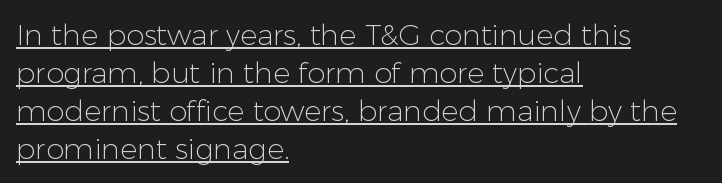
The image shows 29 px light sans-serif type, upright; set left-aligned, normal line spacing (1.31x), normal letter spacing, underlined; low stroke contrast and a medium x-height.
